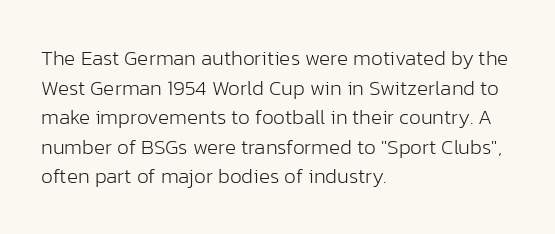
Q: Is the text bold? A: No.
Q: Is the text italic (slanted)? A: No, it is upright.
Q: Is the text underlined? A: No.
Q: How is the paragraph aligned? A: Left-aligned.
Q: Is the spacing between letters normal or unusually wide? A: Normal.
Q: Is the spacing between lines tight, normal or loose? A: Normal.
